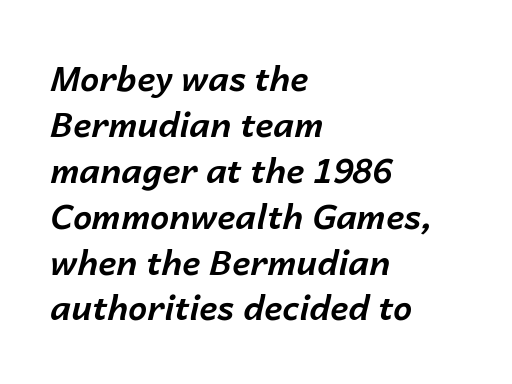
{"italic": "yes", "lean": "right", "slant_degrees": 14, "bold": "yes", "weight": "bold", "width": "normal", "stroke_contrast": "low", "x_height": "medium", "monospaced": "no", "underline": "no", "align": "left", "line_spacing": "normal", "line_spacing_ratio": 1.35, "letter_spacing": "normal", "letter_spacing_em": 0.0, "glyph_px": 34}
